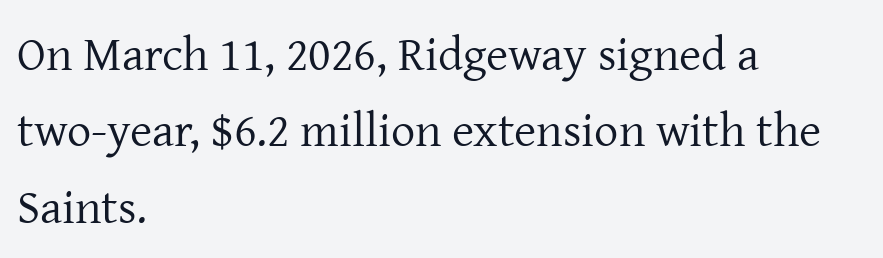
The image shows 48 px regular-weight serif type, upright; set left-aligned, normal line spacing (1.59x), normal letter spacing, not underlined; low stroke contrast and a medium x-height.
